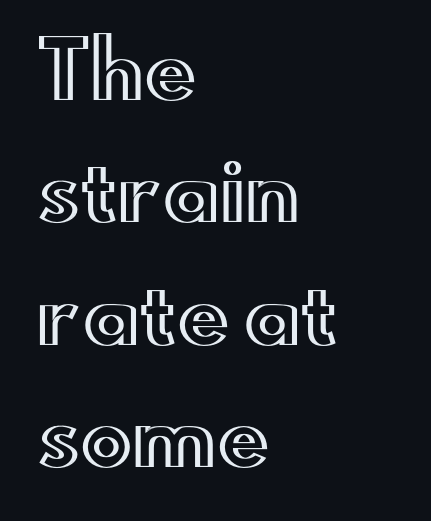
The image shows 78 px wide type, upright; set left-aligned, normal line spacing (1.57x), normal letter spacing, not underlined; a small x-height.
